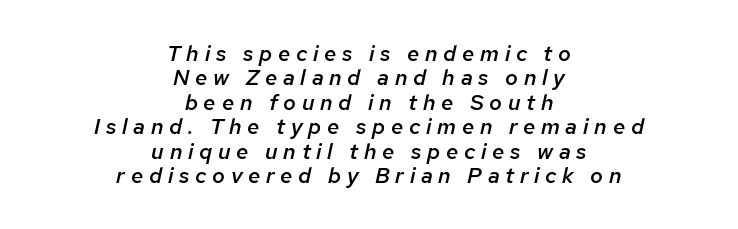
The image shows 22 px text type, italic (leaning right); set centered, tight line spacing (1.11x), unusually wide letter spacing (+0.26 em), not underlined.
